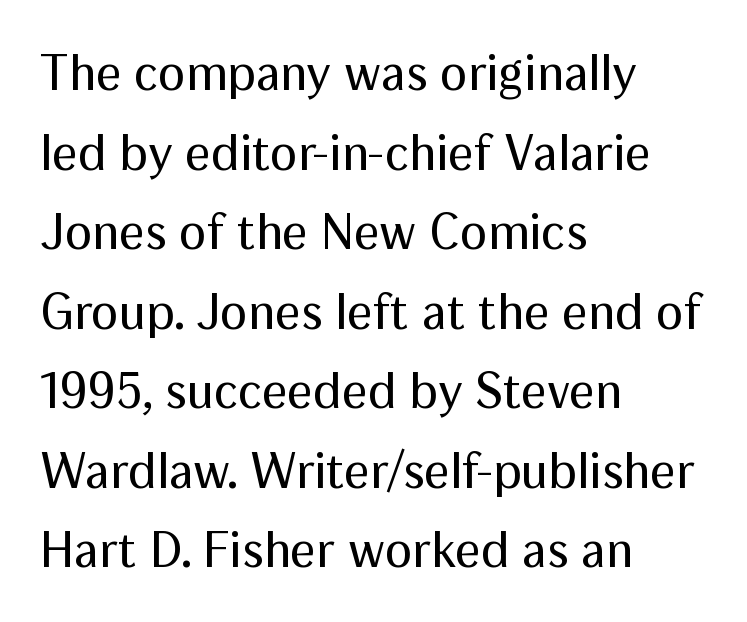
The image shows 51 px regular-weight sans-serif type, upright; set left-aligned, normal line spacing (1.56x), normal letter spacing, not underlined; medium stroke contrast and a medium x-height.
